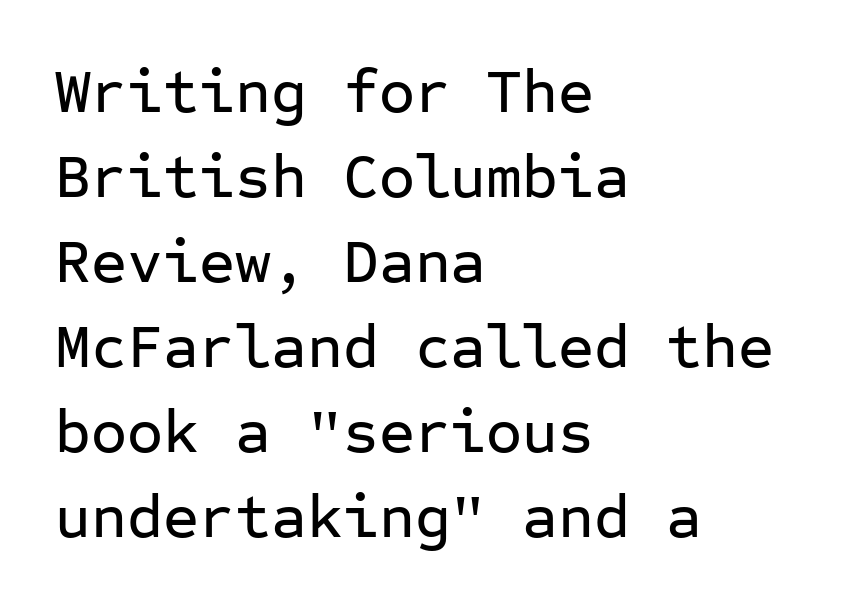
The passage shown has conventional tracking throughout. Leftover space on each line is placed entirely after the last word. Note: no serifs on the glyphs. Here the designer chose a console-style face with uniform glyph widths. Vertically, the passage feels balanced, rows spaced as you'd expect.
